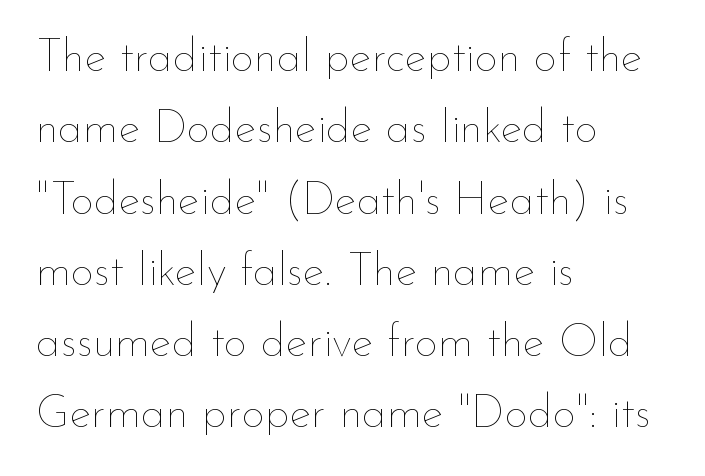
{"italic": "no", "bold": "no", "weight": "thin", "width": "normal", "stroke_contrast": "low", "x_height": "small", "monospaced": "no", "underline": "no", "align": "left", "line_spacing": "normal", "line_spacing_ratio": 1.55, "letter_spacing": "normal", "letter_spacing_em": 0.0, "glyph_px": 46}
